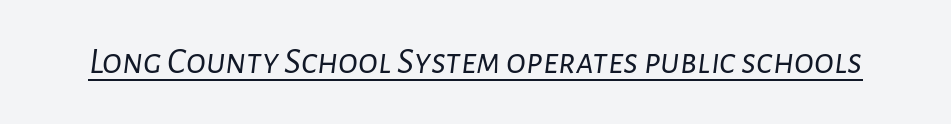
Nobody touched the tracking dial on this one. Stroke thickness stays within the range of a standard reading face or lighter. Slanted lettering throughout. Is there an underline? Yes — a line sits under the letters. Is this a fixed-width face? No — the glyphs have proportional, varying widths.
